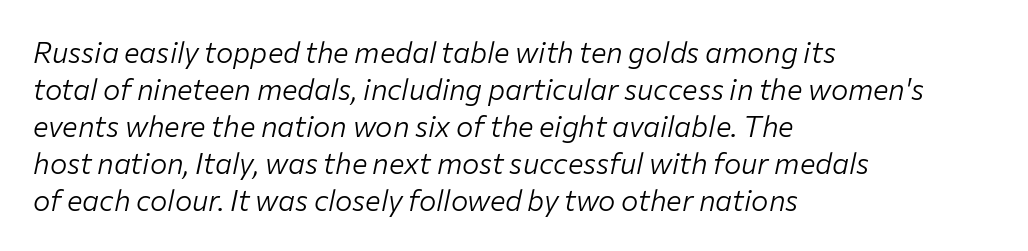
{"italic": "yes", "lean": "right", "slant_degrees": 12, "bold": "no", "weight": "light", "width": "normal", "stroke_contrast": "low", "x_height": "medium", "monospaced": "no", "underline": "no", "align": "left", "line_spacing": "normal", "line_spacing_ratio": 1.28, "letter_spacing": "normal", "letter_spacing_em": 0.0, "glyph_px": 29}
